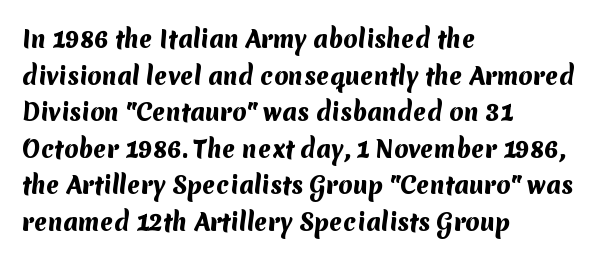
The image shows 23 px bold type; set left-aligned, normal line spacing (1.59x), normal letter spacing, not underlined.
